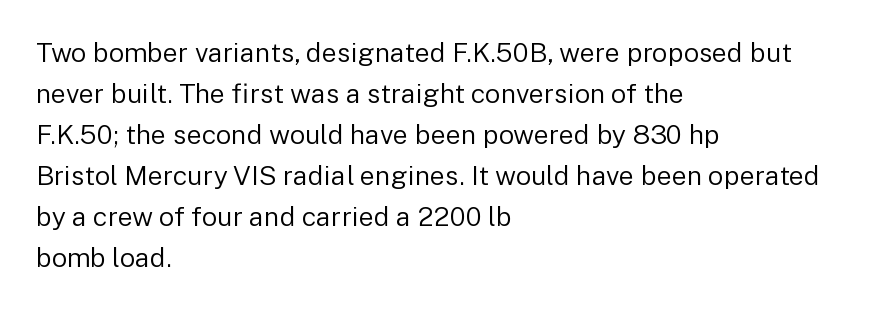
On a weight scale, this lands at 450 or below. The passage shown has conventional tracking throughout. A normal amount of white space separates one row of letters from the next. The rag falls on the right side of this text block.
